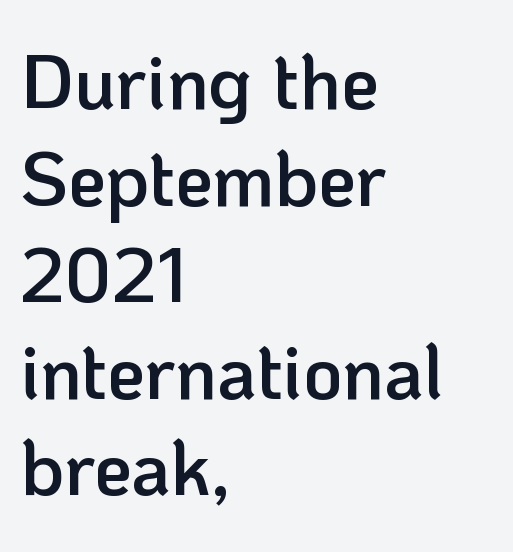
Q: Is the text bold? A: Semi-bold.
Q: Is the text italic (slanted)? A: No, it is upright.
Q: Is the typeface a serif or a sans-serif typeface? A: Sans-serif.
Q: Is the text underlined? A: No.
Q: How is the paragraph aligned? A: Left-aligned.
Q: Is the spacing between letters normal or unusually wide? A: Normal.
Q: Is the spacing between lines tight, normal or loose? A: Normal.
Q: Width (condensed, normal, or wide)? A: Normal.
Q: Stroke contrast? A: Low.
Q: x-height? A: Medium.
Q: Monospaced? A: No.
